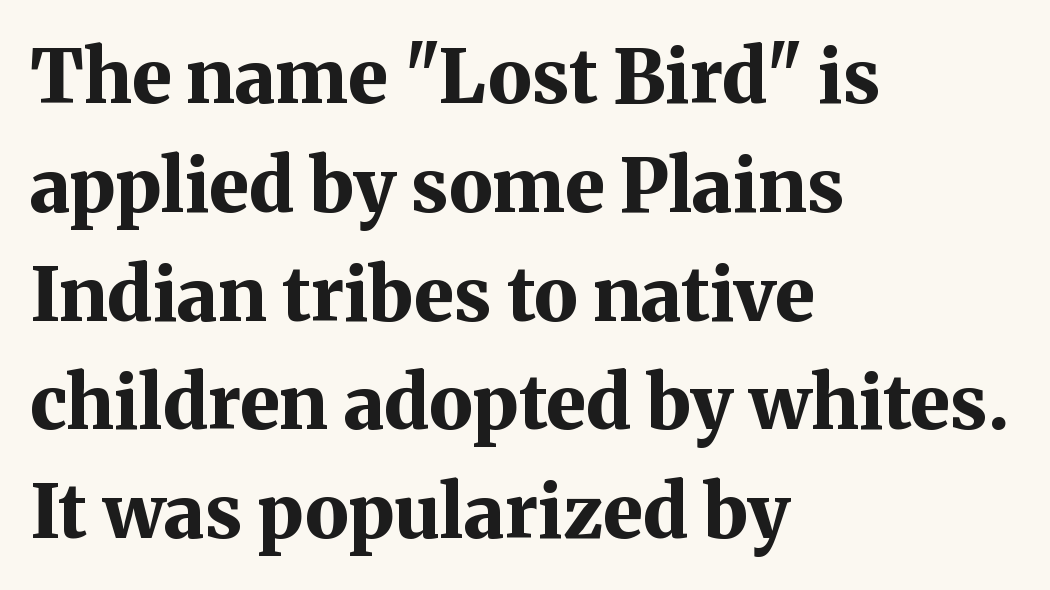
Q: Is the text bold? A: Yes.
Q: Is the text italic (slanted)? A: No, it is upright.
Q: Is the typeface a serif or a sans-serif typeface? A: Serif.
Q: Is the text underlined? A: No.
Q: How is the paragraph aligned? A: Left-aligned.
Q: Is the spacing between letters normal or unusually wide? A: Normal.
Q: Is the spacing between lines tight, normal or loose? A: Normal.
Q: Width (condensed, normal, or wide)? A: Normal.
Q: Stroke contrast? A: Medium.
Q: x-height? A: Medium.
Q: Monospaced? A: No.
